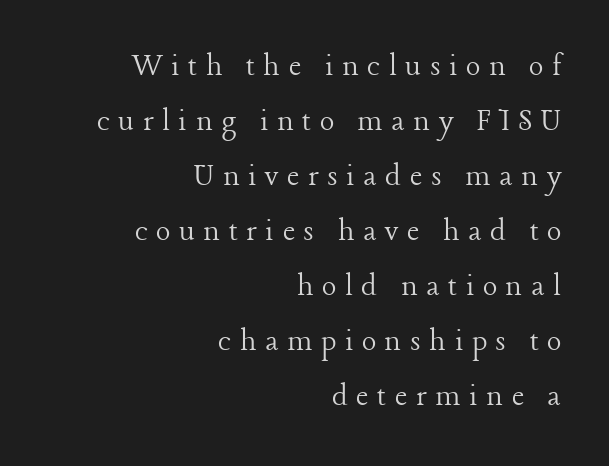
The image shows 34 px light serif type, upright; set right-aligned, normal line spacing (1.62x), unusually wide letter spacing (+0.25 em), not underlined; low stroke contrast and a medium x-height.
